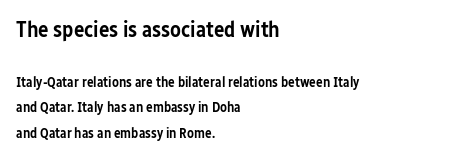
Q: Is the text bold? A: Semi-bold.
Q: Is the text italic (slanted)? A: No, it is upright.
Q: Is the text underlined? A: No.
Q: How is the paragraph aligned? A: Left-aligned.
Q: Is the spacing between letters normal or unusually wide? A: Normal.
Q: Which block of text is set in a larger size, the first (top) or the second (bottom)? A: The first (top) one.
